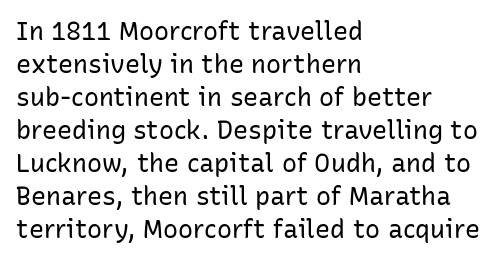
Q: Is the text bold? A: No.
Q: Is the text italic (slanted)? A: No, it is upright.
Q: Is the text underlined? A: No.
Q: How is the paragraph aligned? A: Left-aligned.
Q: Is the spacing between letters normal or unusually wide? A: Normal.
Q: Is the spacing between lines tight, normal or loose? A: Normal.
